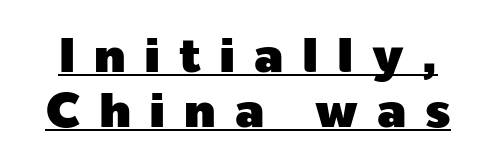
Q: Is the text italic (slanted)? A: No, it is upright.
Q: Is the typeface a serif or a sans-serif typeface? A: Sans-serif.
Q: Is the text underlined? A: Yes.
Q: Is the spacing between letters normal or unusually wide? A: Unusually wide.
Q: Is the spacing between lines tight, normal or loose? A: Tight.
Q: Width (condensed, normal, or wide)? A: Normal.
Q: x-height? A: Medium.
Q: Monospaced? A: No.
